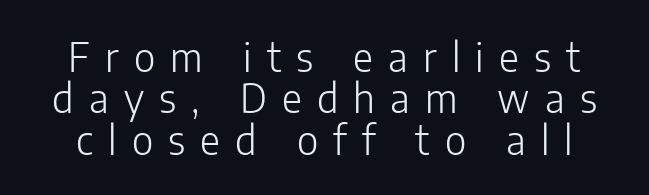
Q: Is the text bold? A: No.
Q: Is the text italic (slanted)? A: No, it is upright.
Q: Is the typeface a serif or a sans-serif typeface? A: Sans-serif.
Q: Is the text underlined? A: No.
Q: Is the spacing between letters normal or unusually wide? A: Unusually wide.
Q: Is the spacing between lines tight, normal or loose? A: Tight.
Q: Width (condensed, normal, or wide)? A: Normal.
Q: Stroke contrast? A: Low.
Q: x-height? A: Medium.
Q: Monospaced? A: No.
